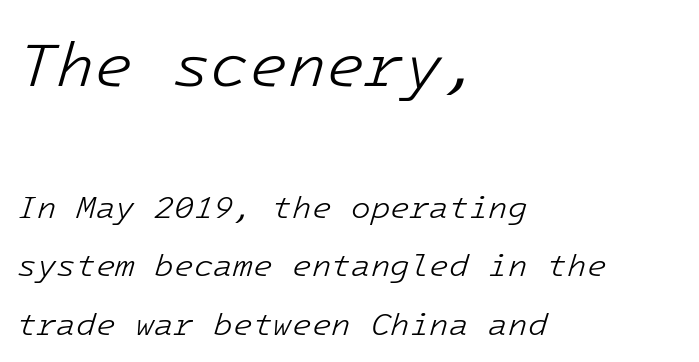
The compositor pushed each line to the left boundary. This rendering features lettering with no underline. Characters are canted at an angle relative to the baseline's perpendicular. Size contrast runs from large at the top to small at the bottom. Stroke mass is kept to a normal reading level or below.
